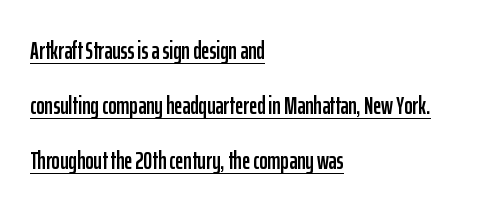
Q: Is the text italic (slanted)? A: No, it is upright.
Q: Is the text underlined? A: Yes.
Q: How is the paragraph aligned? A: Left-aligned.
Q: Is the spacing between letters normal or unusually wide? A: Normal.
Q: Is the spacing between lines tight, normal or loose? A: Loose.
